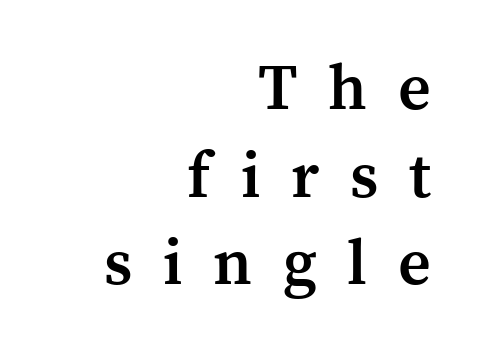
{"serif": "yes", "italic": "no", "bold": "semi", "weight": "semibold", "width": "normal", "stroke_contrast": "medium", "x_height": "medium", "monospaced": "no", "underline": "no", "align": "right", "line_spacing": "normal", "line_spacing_ratio": 1.37, "letter_spacing": "wide", "letter_spacing_em": 0.48, "glyph_px": 64}
